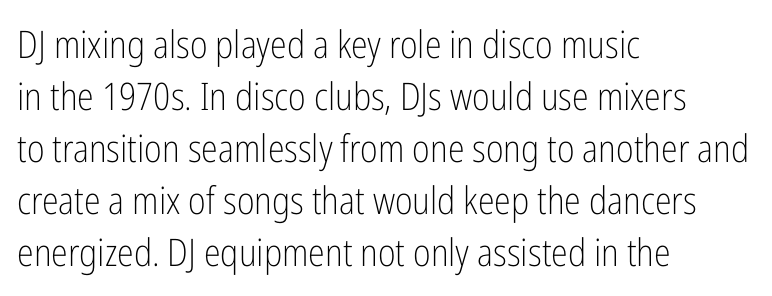
Is the type heavy? It reads as light-to-regular instead. These lines are rendered in a variable-pitch font. To sum up the face: it is a sans, with no serifs. Every row of glyphs begins at an identical x-position on the left.
